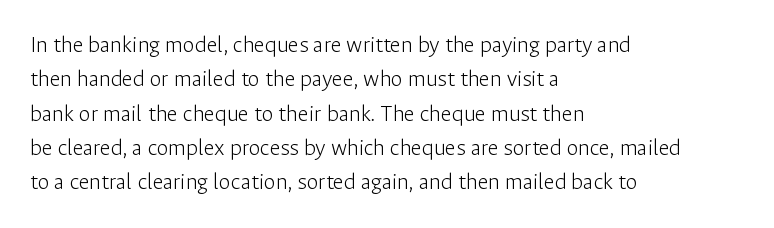
{"italic": "no", "bold": "no", "underline": "no", "align": "left", "line_spacing": "normal", "line_spacing_ratio": 1.43, "letter_spacing": "normal", "letter_spacing_em": 0.0, "glyph_px": 24}
